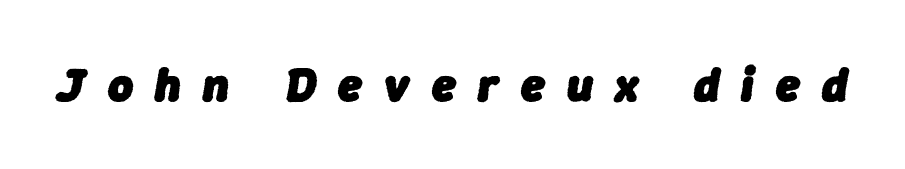
An italicized treatment has been applied to the whole sample. Glyph-to-glyph distance is far greater than everyday printed text. The gap between lines stays unmarked. Strokes here are thick enough to call this a true bold. You could not count columns in this text — the font is proportionally spaced.
